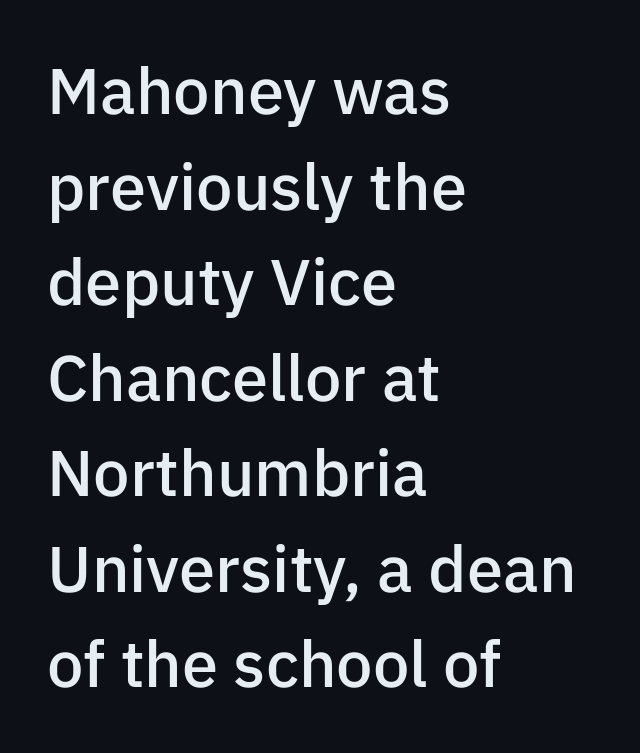
Q: Is the text bold? A: Semi-bold.
Q: Is the text italic (slanted)? A: No, it is upright.
Q: Is the typeface a serif or a sans-serif typeface? A: Sans-serif.
Q: Is the text underlined? A: No.
Q: How is the paragraph aligned? A: Left-aligned.
Q: Is the spacing between letters normal or unusually wide? A: Normal.
Q: Is the spacing between lines tight, normal or loose? A: Normal.
Q: Width (condensed, normal, or wide)? A: Normal.
Q: Stroke contrast? A: Low.
Q: x-height? A: Medium.
Q: Monospaced? A: No.
